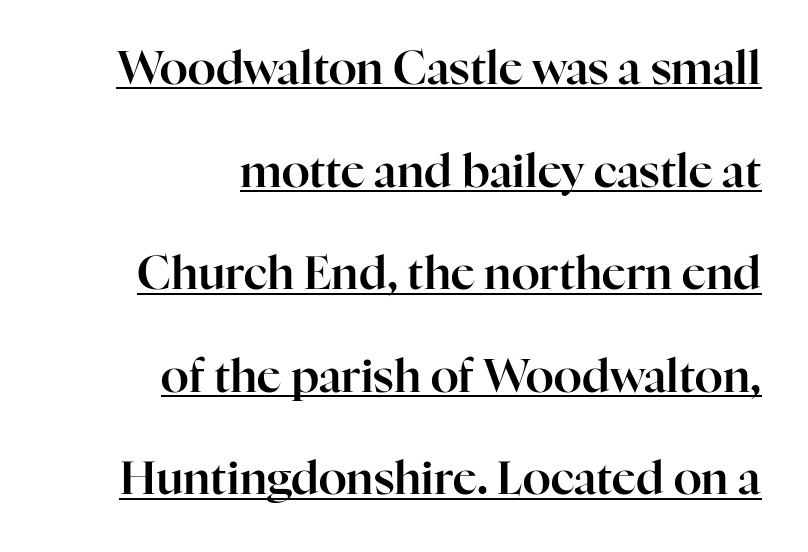
What's the leading like? Stretched, with rows far apart. Posture: vertical. Look at the tracking — it's just the regular setting, nothing added. The specimen includes a rule beneath the text block's lines. Typeset ragged left — the right edge is the straight one.
